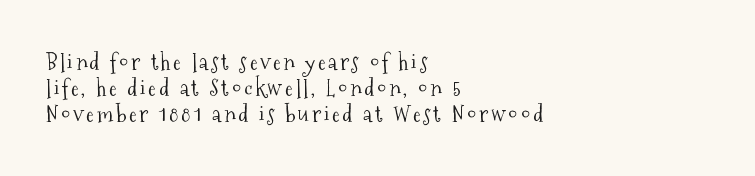
Q: Is the text bold? A: No.
Q: Is the text italic (slanted)? A: No, it is upright.
Q: Is the text underlined? A: No.
Q: How is the paragraph aligned? A: Left-aligned.
Q: Is the spacing between lines tight, normal or loose? A: Tight.
